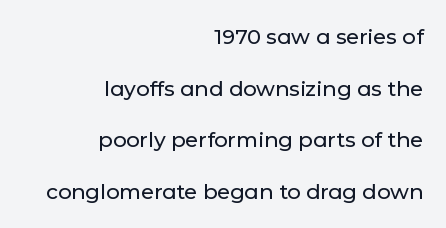
This block would shrink considerably if given ordinary leading; it's expanded now. Upright lettering throughout. The passage shown has conventional tracking throughout. Lines of text with bare space underneath.
